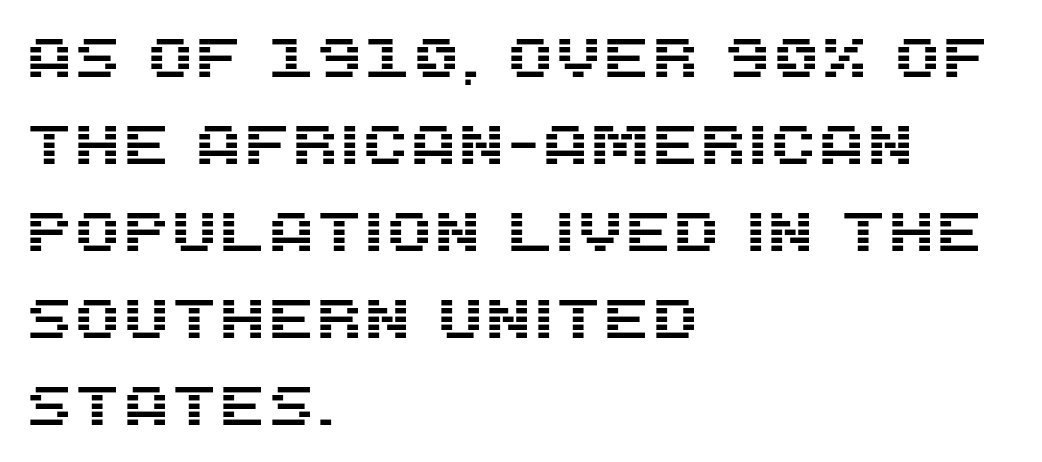
The image shows 55 px sans-serif type, upright; set left-aligned, normal line spacing (1.58x), normal letter spacing, not underlined; medium stroke contrast and a large x-height.
